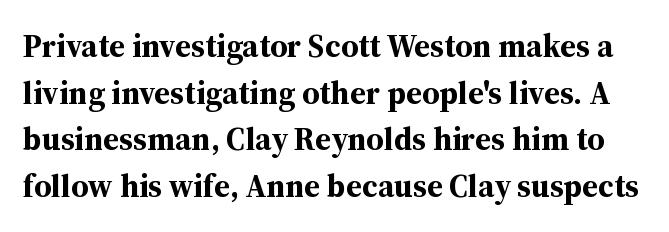
{"serif": "yes", "italic": "no", "bold": "yes", "weight": "bold", "width": "normal", "stroke_contrast": "medium", "x_height": "medium", "monospaced": "no", "underline": "no", "line_spacing": "normal", "line_spacing_ratio": 1.46, "letter_spacing": "normal", "letter_spacing_em": 0.0, "glyph_px": 32}
